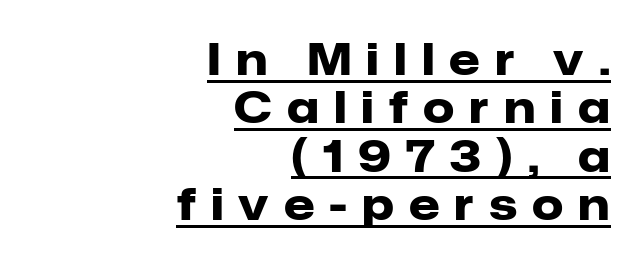
Rows of type sit shoulder to shoulder in the vertical direction. Is this a fixed-width face? No — the glyphs have proportional, varying widths. Between one letter and the next there's a generous, obvious gap. Does the lettering tilt? It doesn't — this is upright.
